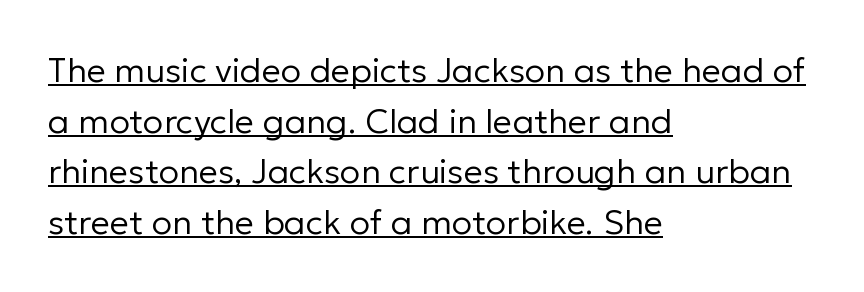
Q: Is the text bold? A: No.
Q: Is the text italic (slanted)? A: No, it is upright.
Q: Is the typeface a serif or a sans-serif typeface? A: Sans-serif.
Q: Is the text underlined? A: Yes.
Q: How is the paragraph aligned? A: Left-aligned.
Q: Is the spacing between letters normal or unusually wide? A: Normal.
Q: Is the spacing between lines tight, normal or loose? A: Normal.
Q: Width (condensed, normal, or wide)? A: Normal.
Q: Stroke contrast? A: Low.
Q: x-height? A: Medium.
Q: Monospaced? A: No.
